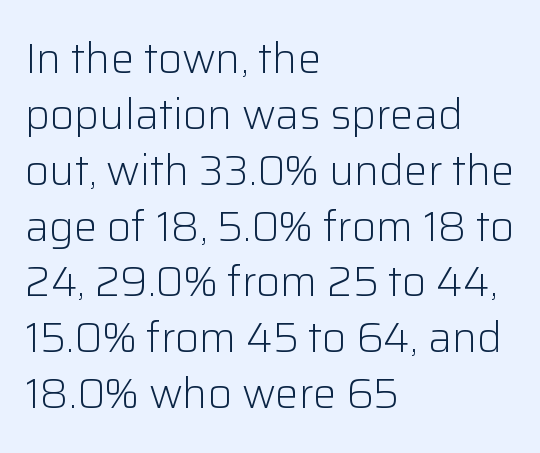
The image shows 42 px light sans-serif type, upright; set left-aligned, normal line spacing (1.33x), normal letter spacing, not underlined; low stroke contrast and a medium x-height.
